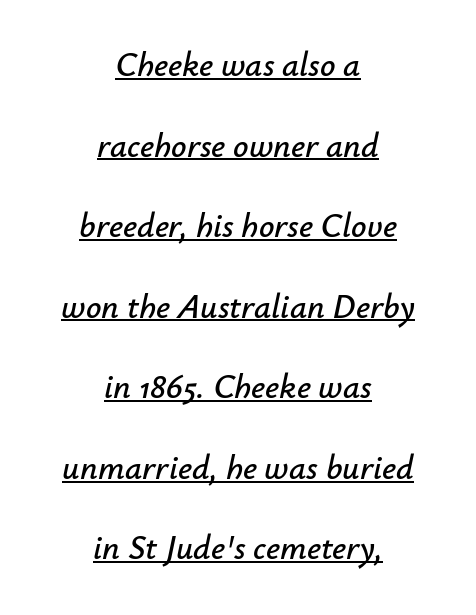
{"italic": "yes", "lean": "right", "slant_degrees": 12, "width": "normal", "stroke_contrast": "low", "x_height": "small", "monospaced": "no", "underline": "yes", "align": "center", "line_spacing": "loose", "line_spacing_ratio": 2.37, "letter_spacing": "normal", "letter_spacing_em": 0.0, "glyph_px": 34}
